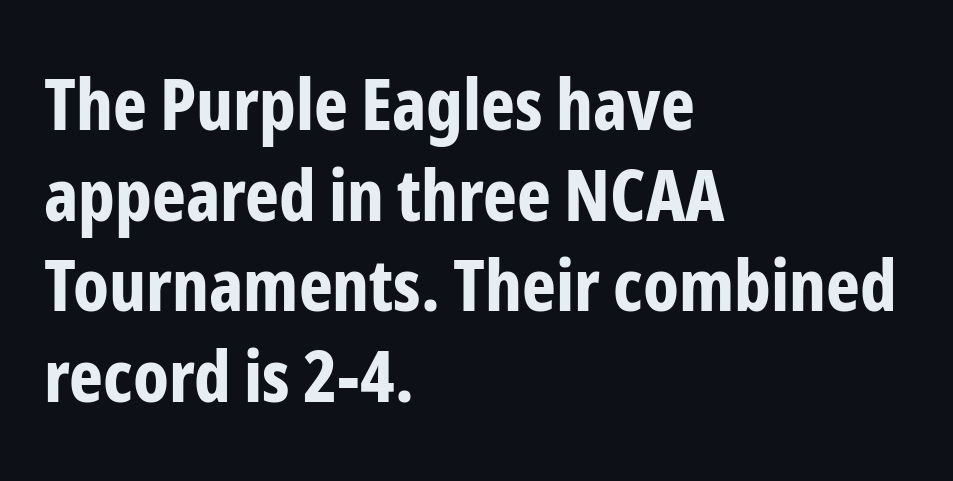
{"serif": "no", "italic": "no", "bold": "yes", "weight": "bold", "width": "condensed", "stroke_contrast": "low", "x_height": "medium", "monospaced": "no", "underline": "no", "align": "left", "line_spacing": "normal", "line_spacing_ratio": 1.26, "letter_spacing": "normal", "letter_spacing_em": 0.0, "glyph_px": 72}
